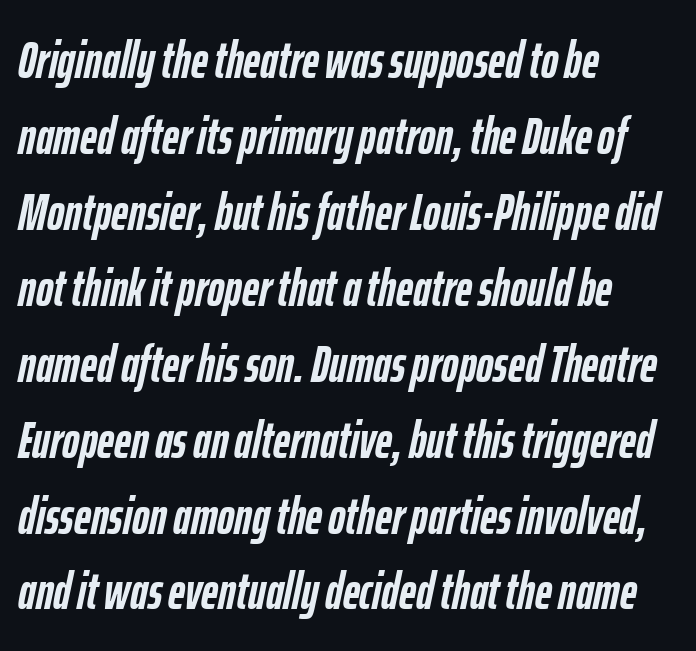
Q: Is the text bold? A: Yes.
Q: Is the text italic (slanted)? A: Yes, it leans right by about 12 degrees.
Q: Is the text underlined? A: No.
Q: How is the paragraph aligned? A: Left-aligned.
Q: Is the spacing between letters normal or unusually wide? A: Normal.
Q: Is the spacing between lines tight, normal or loose? A: Normal.
Q: Width (condensed, normal, or wide)? A: Condensed.
Q: Stroke contrast? A: Low.
Q: x-height? A: Medium.
Q: Monospaced? A: No.
